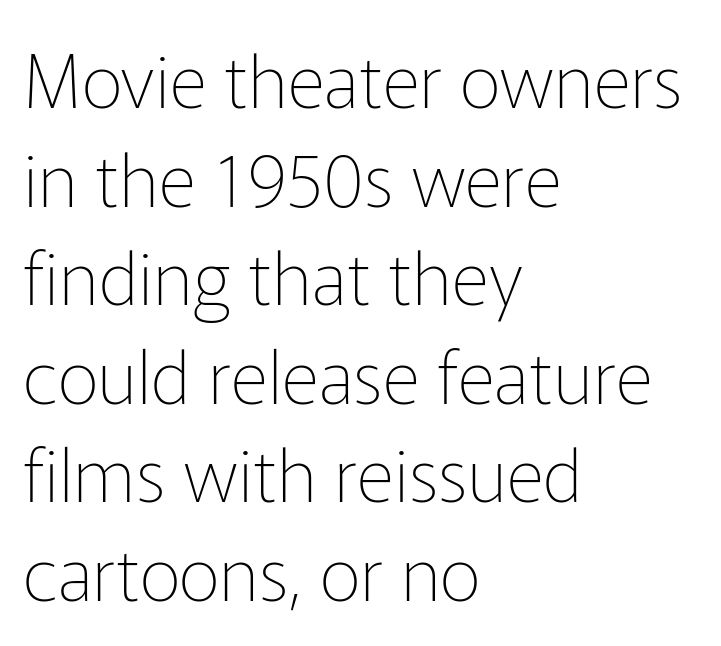
If you drew a ruler down the left edge, every line would touch it. The rendering uses a moderate line-height, typical for paragraphs. Glyph-to-glyph distance matches everyday printed text. Characters remain perfectly vertical along every line. The rendering shows plain stroke endings on the letterforms — a sans-serif design.
